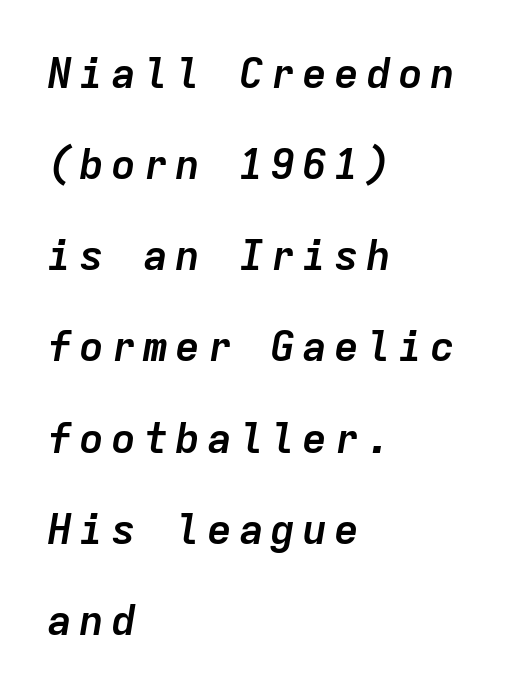
The ragged edge is on the right, which tells us the setting is flush left. Rule under the text: the space is simply empty. Rendered with sloped, italic letterforms. Stroke thickness is high; the sample reads as a true bold. Interline gaps are noticeably wide in this sample.
